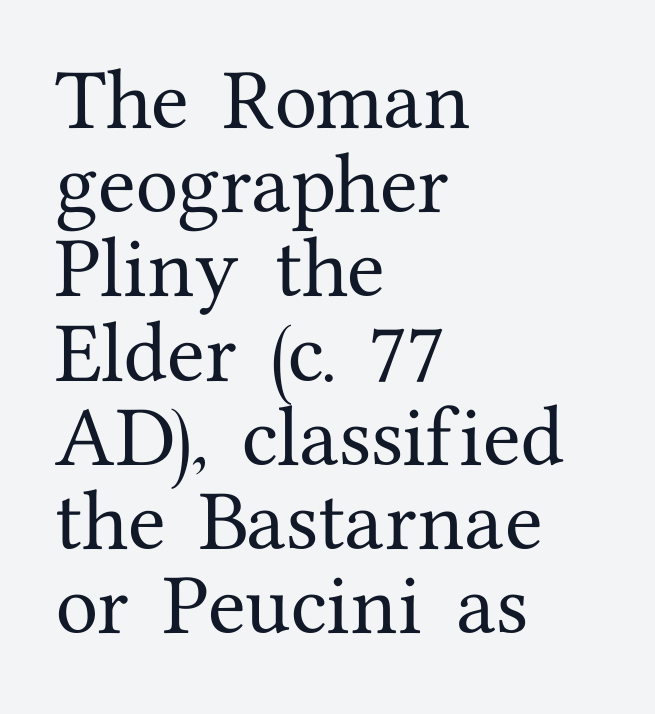
Q: Is the text italic (slanted)? A: No, it is upright.
Q: Is the typeface a serif or a sans-serif typeface? A: Serif.
Q: Is the text underlined? A: No.
Q: How is the paragraph aligned? A: Left-aligned.
Q: Is the spacing between letters normal or unusually wide? A: Normal.
Q: Width (condensed, normal, or wide)? A: Normal.
Q: Stroke contrast? A: Medium.
Q: x-height? A: Medium.
Q: Monospaced? A: No.
